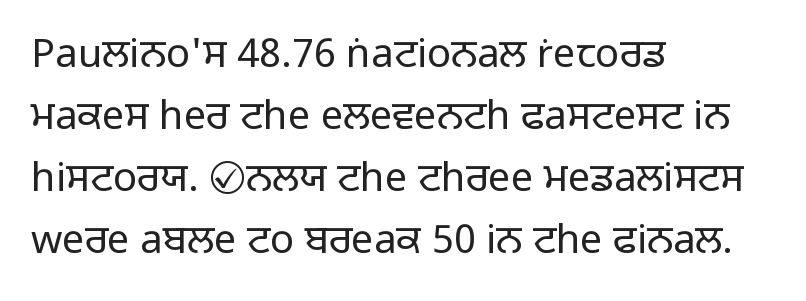
The image shows 40 px light sans-serif type, upright; set left-aligned, normal line spacing (1.55x), normal letter spacing, not underlined; low stroke contrast and a medium x-height.
